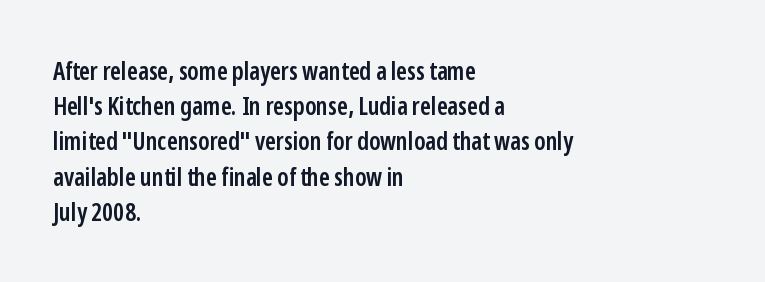
The image shows 25 px text type, upright; set left-aligned, normal line spacing (1.41x), normal letter spacing, not underlined.
